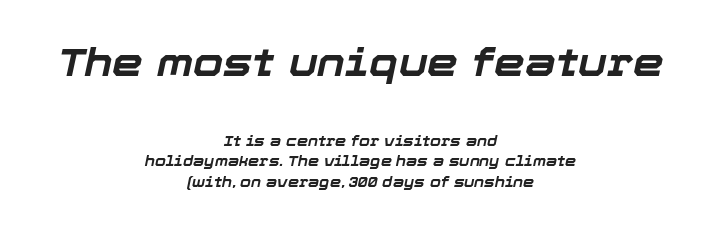
The image shows 39 px bold type, italic (leaning right); set centered, normal line spacing (1.47x), normal letter spacing, not underlined; the first (top) block is 2.79x larger; low stroke contrast and a medium x-height.
